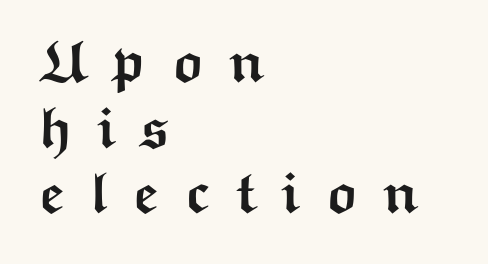
The image shows 58 px semibold, wide sans-serif type, upright; set left-aligned, tight line spacing (1.13x), unusually wide letter spacing (+0.41 em), not underlined; medium stroke contrast and a medium x-height.
